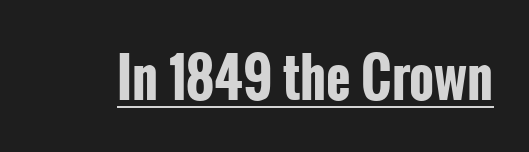
Q: Is the text bold? A: Yes.
Q: Is the text italic (slanted)? A: No, it is upright.
Q: Is the typeface a serif or a sans-serif typeface? A: Sans-serif.
Q: Is the text underlined? A: Yes.
Q: Is the spacing between letters normal or unusually wide? A: Normal.
Q: Width (condensed, normal, or wide)? A: Condensed.
Q: Stroke contrast? A: Low.
Q: x-height? A: Medium.
Q: Monospaced? A: No.
